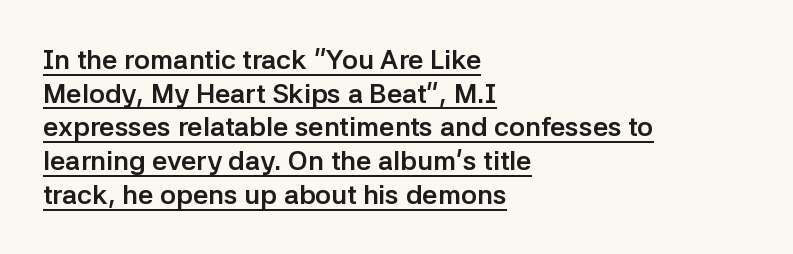
{"italic": "no", "bold": "yes", "underline": "yes", "align": "left", "line_spacing": "normal", "line_spacing_ratio": 1.25, "letter_spacing": "normal", "letter_spacing_em": 0.0, "glyph_px": 27}
